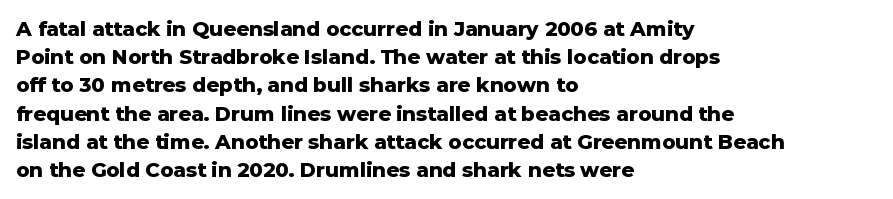
{"italic": "no", "bold": "yes", "underline": "no", "align": "left", "line_spacing": "normal", "line_spacing_ratio": 1.41, "letter_spacing": "normal", "letter_spacing_em": 0.0, "glyph_px": 20}
